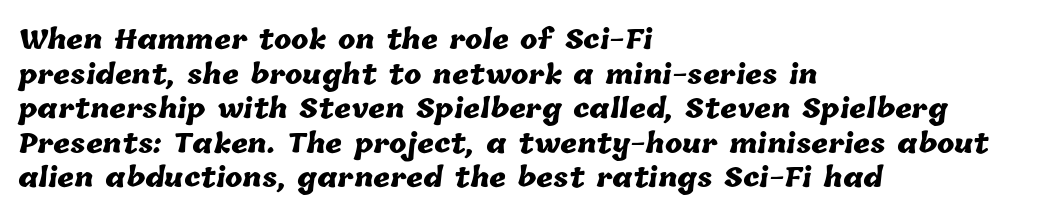
The image shows 26 px bold type; set left-aligned, normal line spacing (1.33x), normal letter spacing, not underlined.
